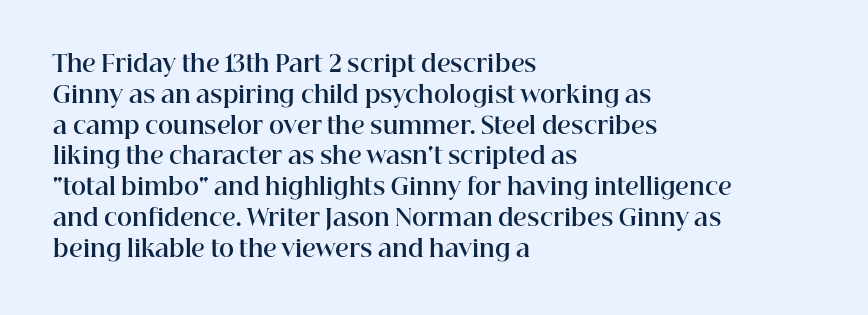
{"italic": "no", "bold": "yes", "underline": "no", "align": "left", "line_spacing": "normal", "line_spacing_ratio": 1.34, "letter_spacing": "normal", "letter_spacing_em": 0.0, "glyph_px": 23}
